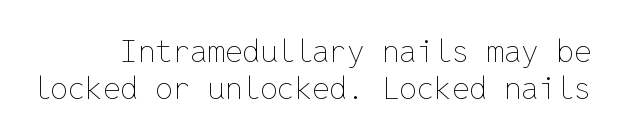
{"italic": "no", "bold": "no", "weight": "thin", "width": "normal", "stroke_contrast": "low", "x_height": "medium", "monospaced": "yes", "underline": "no", "line_spacing_ratio": 1.2, "letter_spacing": "normal", "letter_spacing_em": 0.0, "glyph_px": 31}
